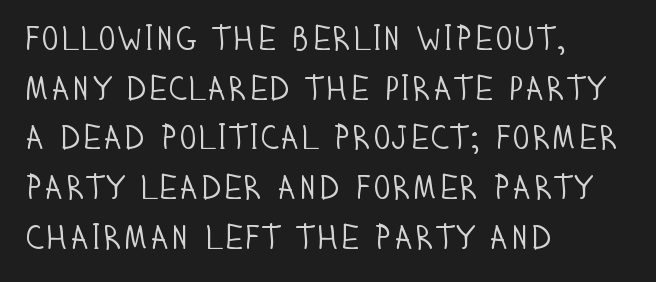
The font family rendered here belongs to the sans-serif group. A typesetter would call this proportional, since set widths differ per character. The passage shown stacks its lines at a standard gap. The gaps between neighbouring characters are ordinary and unremarkable. Notice how the stems are strictly vertical — no italics here. Stems here are at most as thick as an everyday book face.
